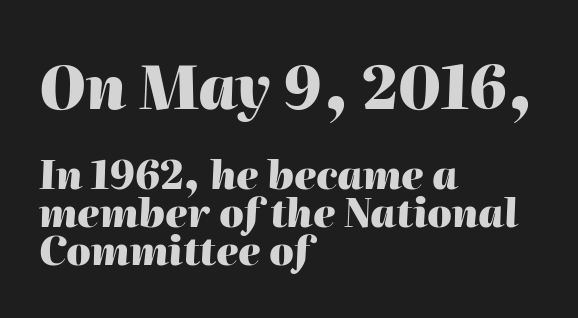
The image shows 59 px heavy type, italic (leaning right); set left-aligned, tight line spacing (0.97x), normal letter spacing, not underlined; the first (top) block is 1.51x larger; high stroke contrast and a medium x-height.
